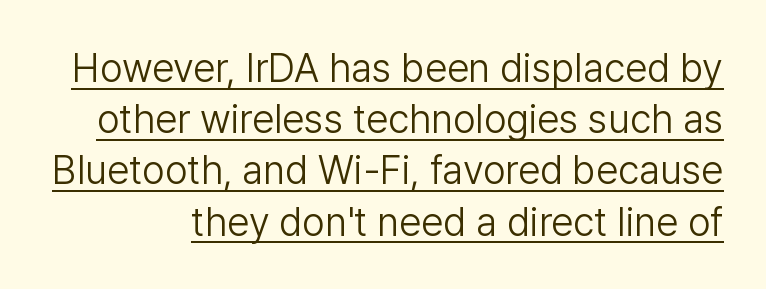
{"serif": "no", "italic": "no", "bold": "no", "weight": "light", "width": "normal", "stroke_contrast": "low", "x_height": "medium", "monospaced": "no", "underline": "yes", "line_spacing": "normal", "line_spacing_ratio": 1.28, "letter_spacing": "normal", "letter_spacing_em": 0.0, "glyph_px": 40}
